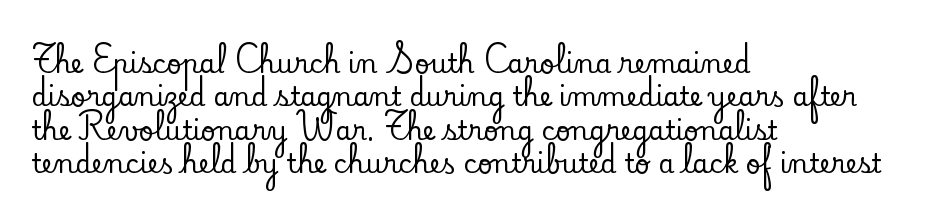
The image shows 26 px text type, upright; set left-aligned, normal line spacing (1.28x), normal letter spacing, not underlined.
